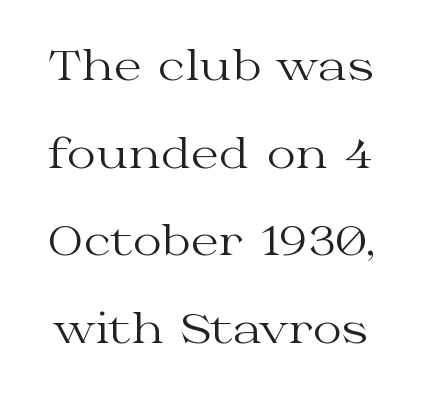
{"serif": "yes", "italic": "no", "bold": "no", "weight": "regular", "width": "wide", "stroke_contrast": "medium", "x_height": "medium", "monospaced": "no", "underline": "no", "line_spacing": "loose", "line_spacing_ratio": 2.19, "letter_spacing": "normal", "letter_spacing_em": 0.0, "glyph_px": 40}
